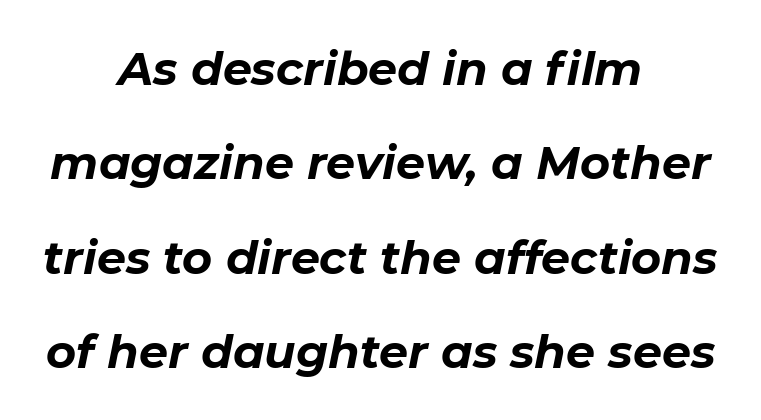
The line texture is even and compact thanks to regular tracking. You'd pick this weight for a headline — it's a proper bold. Looks like regular typesetting: each glyph gets only the width it needs. What's the leading like? Stretched, with rows far apart.
